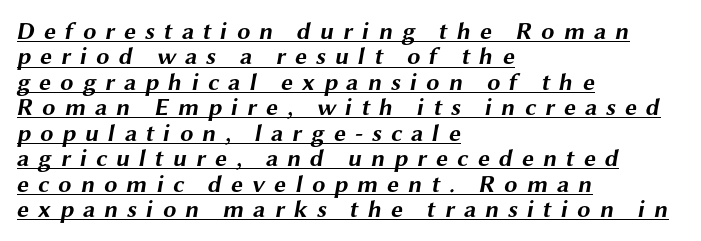
The image shows 24 px bold type; set left-aligned, tight line spacing (1.06x), unusually wide letter spacing (+0.37 em), underlined.
